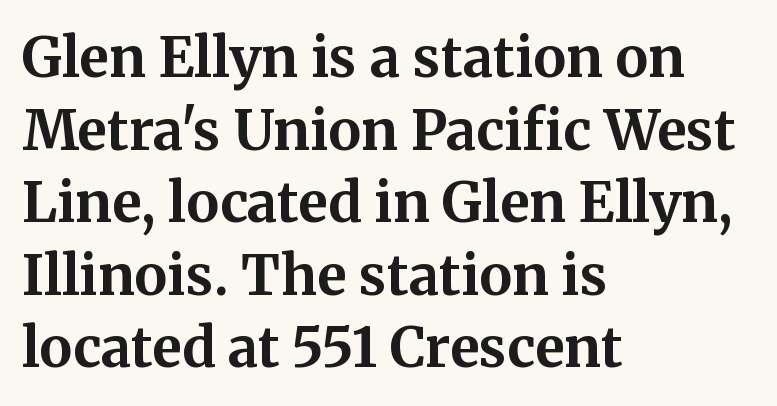
{"serif": "yes", "italic": "no", "bold": "yes", "weight": "bold", "width": "normal", "stroke_contrast": "medium", "x_height": "medium", "monospaced": "no", "underline": "no", "align": "left", "line_spacing": "normal", "line_spacing_ratio": 1.32, "letter_spacing": "normal", "letter_spacing_em": 0.0, "glyph_px": 55}
